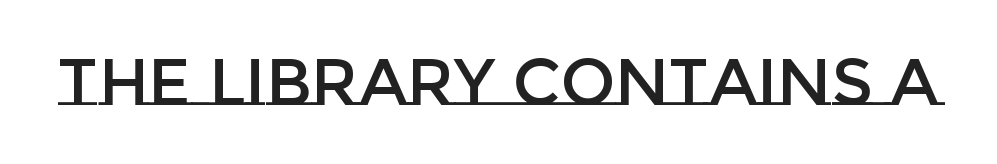
The image shows 65 px text type, upright; set normal letter spacing, not underlined; low stroke contrast and a large x-height.
